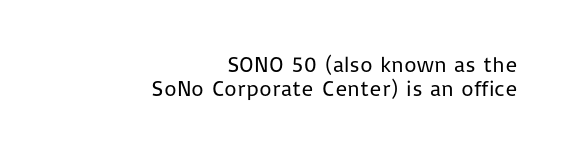
The image shows 22 px text type, upright; set right-aligned, tight line spacing (1.08x), normal letter spacing, not underlined.
